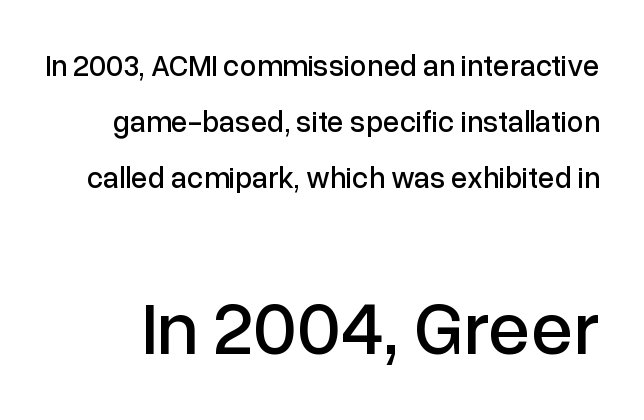
{"serif": "no", "italic": "no", "width": "normal", "stroke_contrast": "low", "x_height": "medium", "monospaced": "no", "underline": "no", "line_spacing_ratio": 1.87, "letter_spacing": "normal", "letter_spacing_em": 0.0, "larger_block": "second", "size_ratio": 2.53, "glyph_px": 76}
